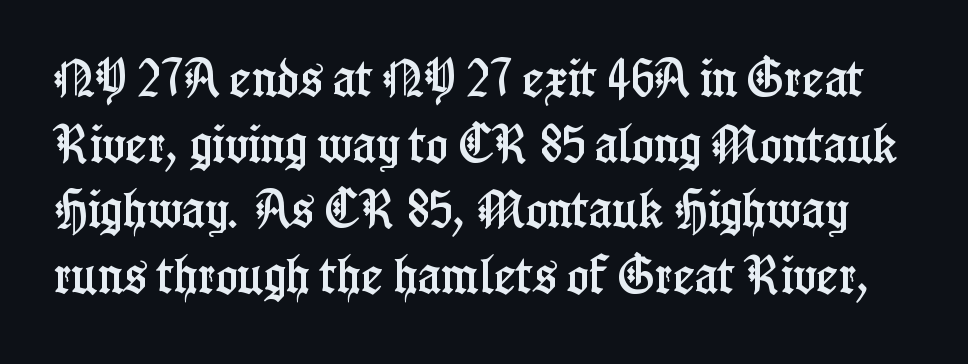
A typesetter would call this leading conventional body-copy spacing. Is the letter spacing exaggerated? No — it looks like the ordinary default. Think of a printed novel: that variable character pitch is what you see here. The space directly below the letters is spotless. Does the lettering tilt? It doesn't — this is upright. In terms of letterform style, serifs are clearly present.
